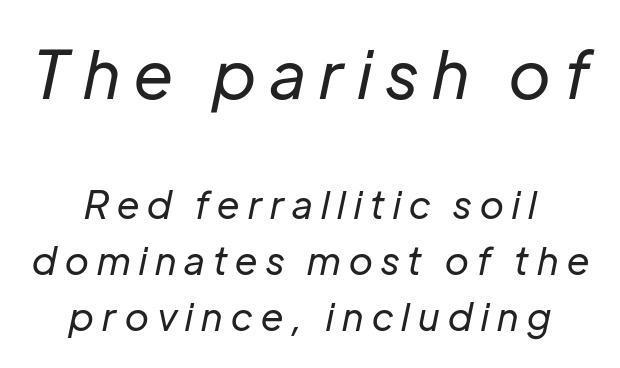
The image shows 66 px regular-weight type, italic (leaning right); set centered, normal line spacing (1.47x), unusually wide letter spacing (+0.22 em), not underlined; the first (top) block is 1.74x larger; low stroke contrast and a medium x-height.
